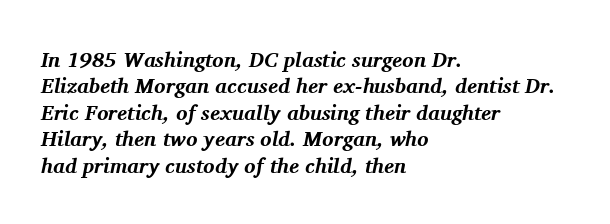
{"italic": "yes", "lean": "right", "slant_degrees": 11, "bold": "yes", "underline": "no", "align": "left", "line_spacing": "normal", "line_spacing_ratio": 1.26, "letter_spacing": "normal", "letter_spacing_em": 0.0, "glyph_px": 21}
